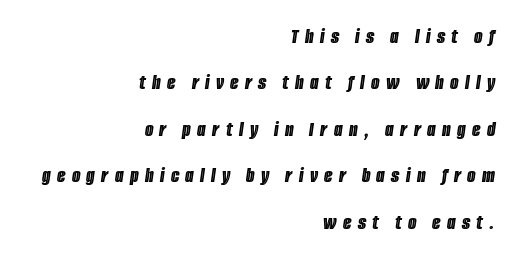
Compared with ordinary roman type, these characters are visibly tilted. Check the space under the baseline: it is left empty. Layout note: lines flush right. Compared with typical body copy, the letter spacing here is much looser. The designer dialed line spacing up above the default.
